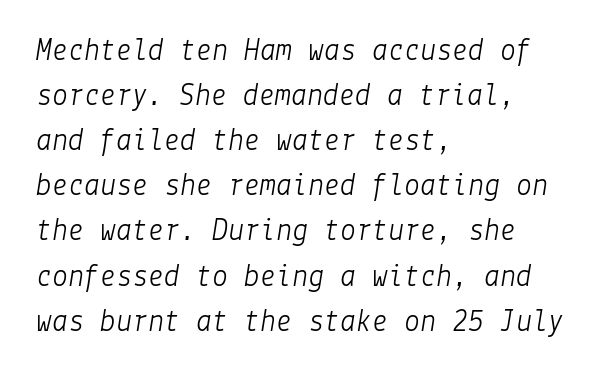
{"italic": "yes", "lean": "right", "slant_degrees": 9, "bold": "no", "weight": "light", "width": "normal", "stroke_contrast": "low", "x_height": "medium", "underline": "no", "align": "left", "line_spacing": "normal", "line_spacing_ratio": 1.41, "letter_spacing": "normal", "letter_spacing_em": 0.0, "glyph_px": 32}
